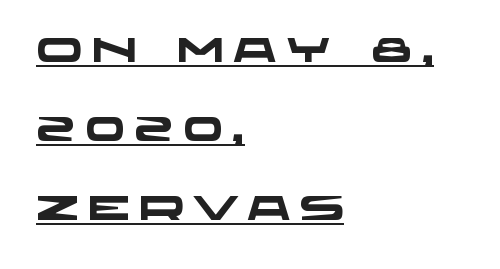
Underlining? Definitely there. The typesetter chose a ragged-right arrangement here. Font category for this specimen: sans-serif. The face used here is proportionally spaced, like ordinary book or web type.
